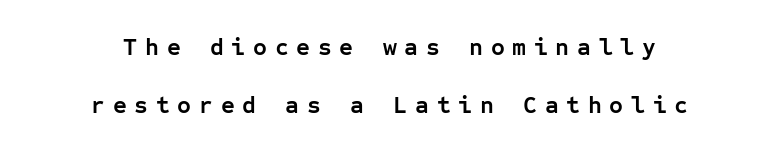
{"italic": "no", "bold": "yes", "underline": "no", "align": "center", "line_spacing": "loose", "line_spacing_ratio": 2.42, "letter_spacing": "wide", "letter_spacing_em": 0.32, "glyph_px": 24}
